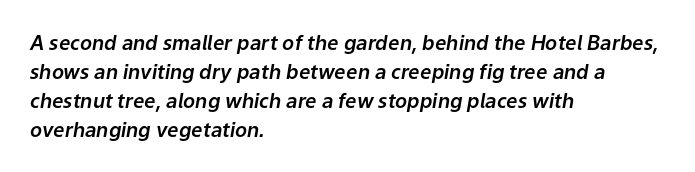
The image shows 20 px text type, italic (leaning right); set left-aligned, normal line spacing (1.45x), normal letter spacing, not underlined.
